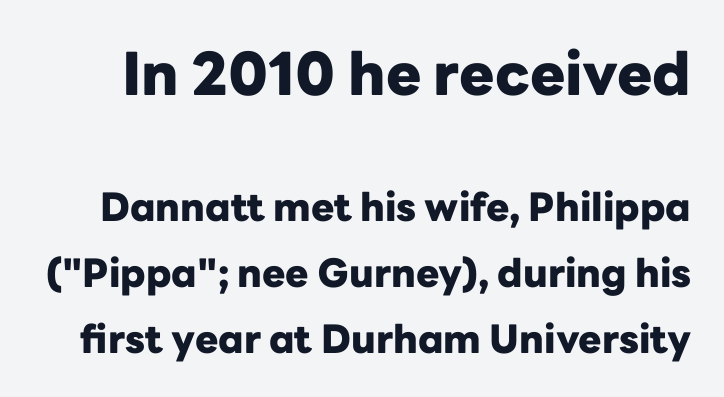
{"serif": "no", "italic": "no", "bold": "yes", "weight": "heavy", "width": "normal", "stroke_contrast": "low", "x_height": "medium", "monospaced": "no", "underline": "no", "line_spacing": "normal", "line_spacing_ratio": 1.69, "letter_spacing": "normal", "letter_spacing_em": 0.0, "larger_block": "first", "size_ratio": 1.51, "glyph_px": 59}
